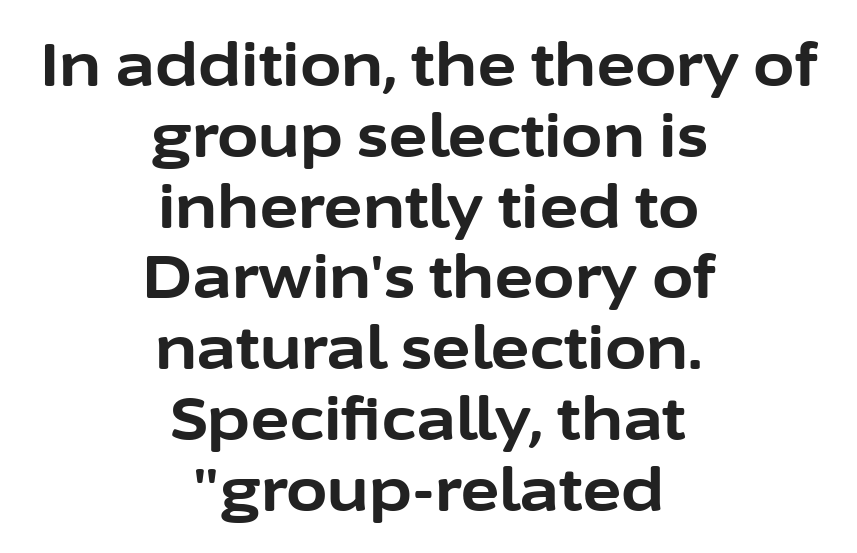
{"serif": "no", "italic": "no", "bold": "yes", "weight": "bold", "width": "normal", "stroke_contrast": "low", "x_height": "medium", "monospaced": "no", "underline": "no", "align": "center", "line_spacing_ratio": 1.18, "letter_spacing": "normal", "letter_spacing_em": 0.0, "glyph_px": 60}
